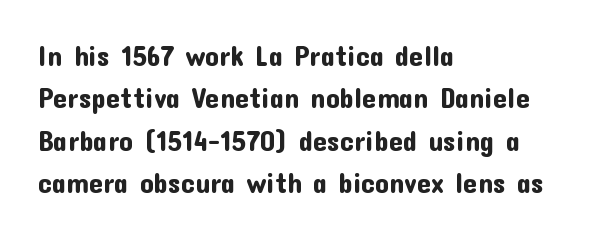
Q: Is the text italic (slanted)? A: No, it is upright.
Q: Is the typeface a serif or a sans-serif typeface? A: Sans-serif.
Q: Is the text underlined? A: No.
Q: How is the paragraph aligned? A: Left-aligned.
Q: Is the spacing between letters normal or unusually wide? A: Normal.
Q: Is the spacing between lines tight, normal or loose? A: Normal.
Q: Width (condensed, normal, or wide)? A: Normal.
Q: Stroke contrast? A: Low.
Q: x-height? A: Medium.
Q: Monospaced? A: No.
